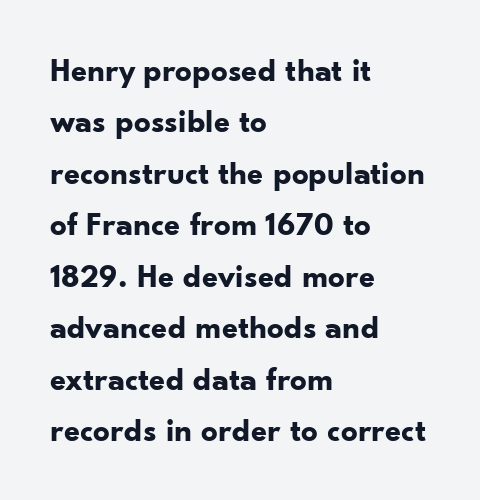
{"serif": "no", "italic": "no", "bold": "yes", "weight": "bold", "width": "normal", "stroke_contrast": "low", "x_height": "small", "monospaced": "no", "underline": "no", "align": "left", "line_spacing": "normal", "line_spacing_ratio": 1.56, "letter_spacing": "normal", "letter_spacing_em": 0.0, "glyph_px": 33}
